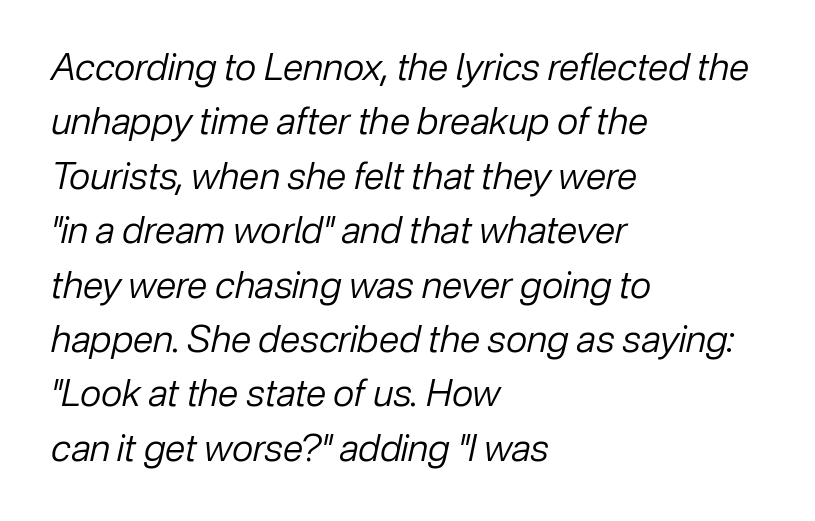
The image shows 37 px regular-weight type, italic (leaning right); set left-aligned, normal line spacing (1.47x), normal letter spacing, not underlined; low stroke contrast and a medium x-height.
